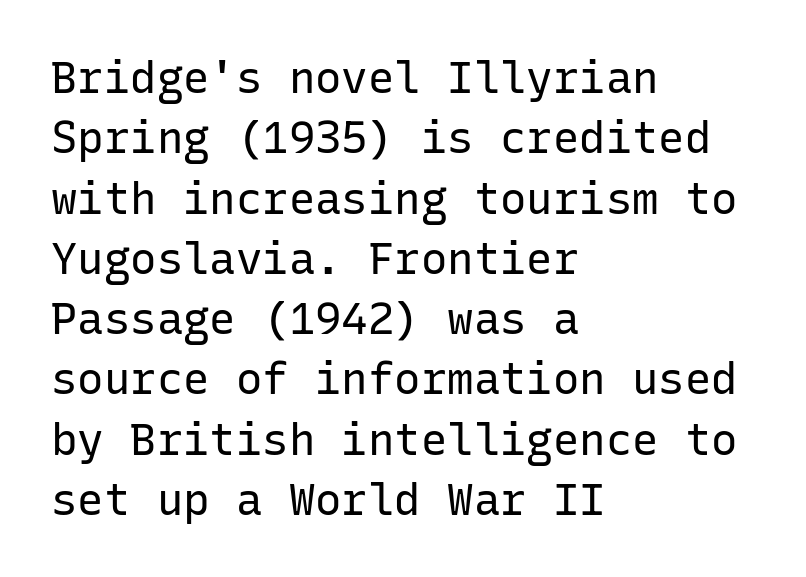
The image shows 44 px regular-weight sans-serif type, upright, monospaced; set left-aligned, normal line spacing (1.37x), normal letter spacing, not underlined; low stroke contrast and a medium x-height.
